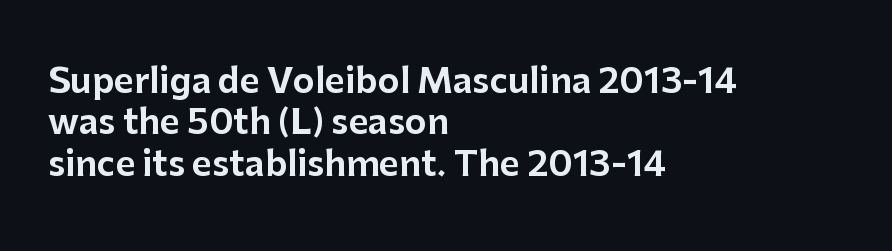
Q: Is the text italic (slanted)? A: No, it is upright.
Q: Is the typeface a serif or a sans-serif typeface? A: Sans-serif.
Q: Is the text underlined? A: No.
Q: How is the paragraph aligned? A: Left-aligned.
Q: Is the spacing between letters normal or unusually wide? A: Normal.
Q: Width (condensed, normal, or wide)? A: Normal.
Q: Stroke contrast? A: Low.
Q: x-height? A: Medium.
Q: Monospaced? A: No.
